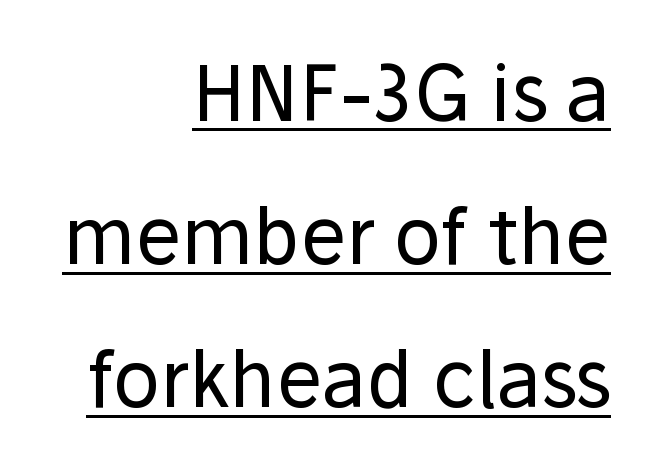
The image shows 77 px regular-weight sans-serif type, upright; set right-aligned, line spacing 1.86x, normal letter spacing, underlined; low stroke contrast and a medium x-height.
